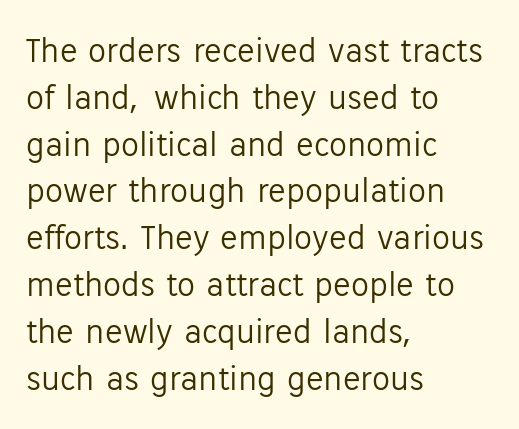
{"serif": "no", "italic": "no", "bold": "no", "weight": "light", "width": "normal", "stroke_contrast": "low", "x_height": "medium", "monospaced": "no", "underline": "no", "align": "left", "line_spacing": "normal", "line_spacing_ratio": 1.3, "letter_spacing": "normal", "letter_spacing_em": 0.0, "glyph_px": 36}
